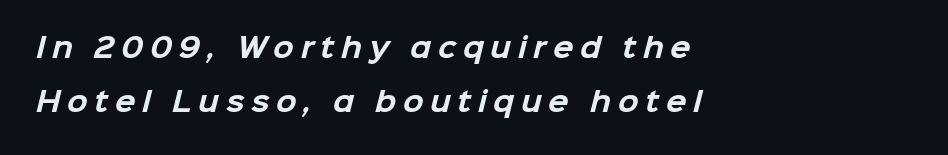
The image shows 27 px bold type; set left-aligned, loose line spacing (2.01x), unusually wide letter spacing (+0.24 em), not underlined.
